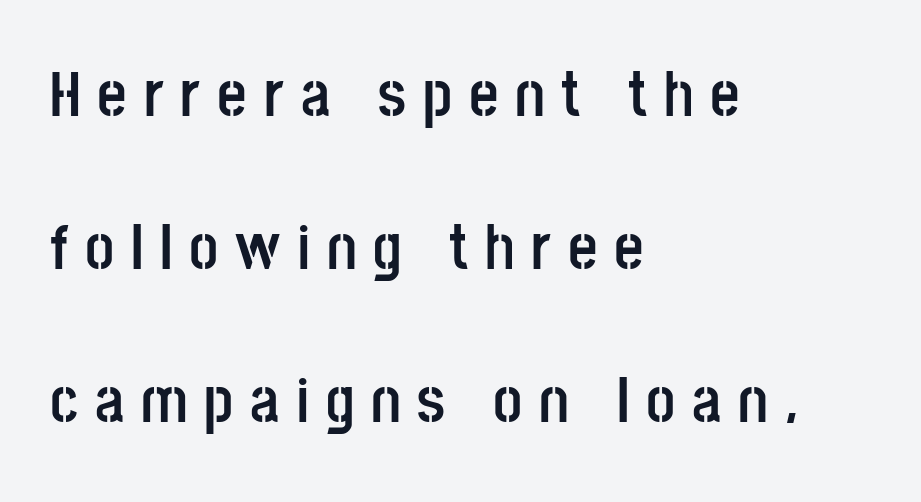
Q: Is the text bold? A: Yes.
Q: Is the text italic (slanted)? A: No, it is upright.
Q: Is the typeface a serif or a sans-serif typeface? A: Sans-serif.
Q: Is the text underlined? A: No.
Q: How is the paragraph aligned? A: Left-aligned.
Q: Is the spacing between letters normal or unusually wide? A: Unusually wide.
Q: Is the spacing between lines tight, normal or loose? A: Loose.
Q: Width (condensed, normal, or wide)? A: Condensed.
Q: Stroke contrast? A: Low.
Q: x-height? A: Large.
Q: Monospaced? A: No.
